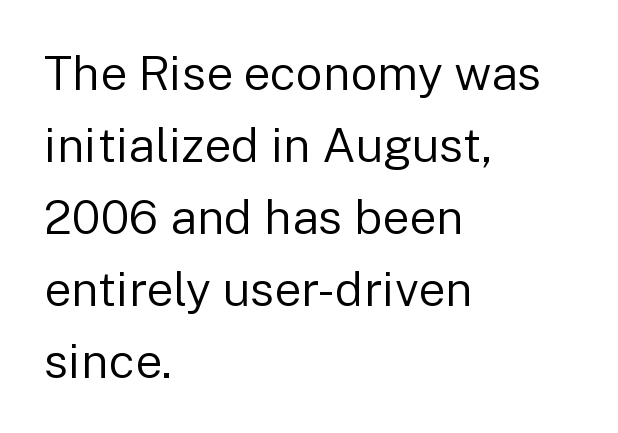
The image shows 48 px regular-weight sans-serif type, upright; set left-aligned, normal line spacing (1.5x), normal letter spacing, not underlined; low stroke contrast and a medium x-height.
